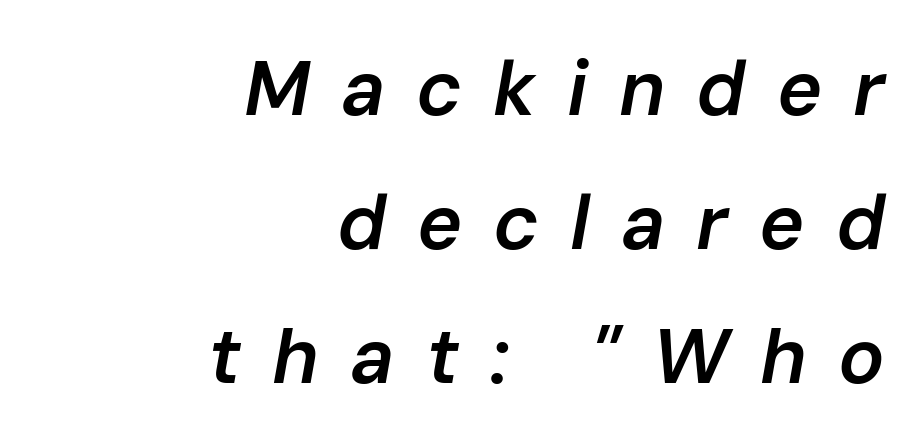
{"italic": "yes", "lean": "right", "slant_degrees": 10, "bold": "semi", "weight": "semibold", "width": "normal", "stroke_contrast": "low", "x_height": "medium", "monospaced": "no", "underline": "no", "align": "right", "line_spacing_ratio": 1.74, "letter_spacing": "wide", "letter_spacing_em": 0.4, "glyph_px": 77}
